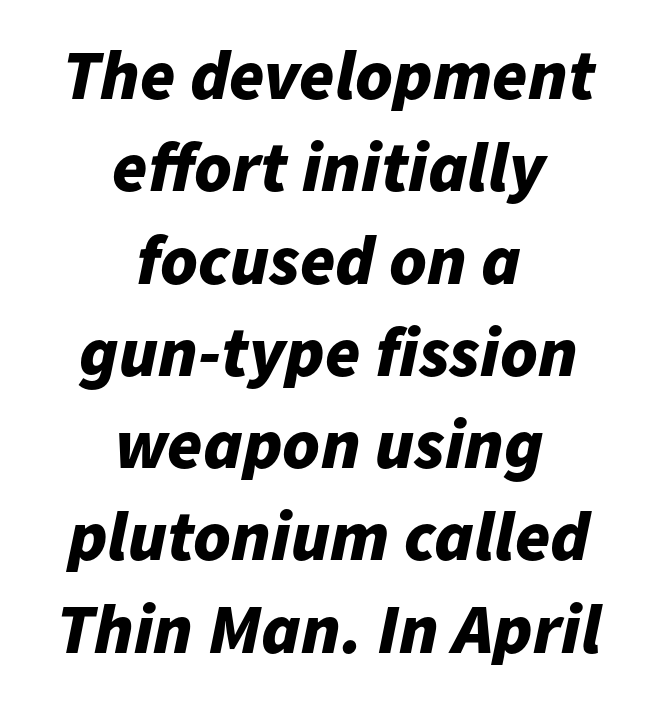
Horizontal bands of white between lines are of average thickness. A typesetter would call this zero additional tracking. Heavy, bold letterforms. Think of a printed novel: that variable character pitch is what you see here. The font's italic variant was chosen for this text. Type without underlining.
